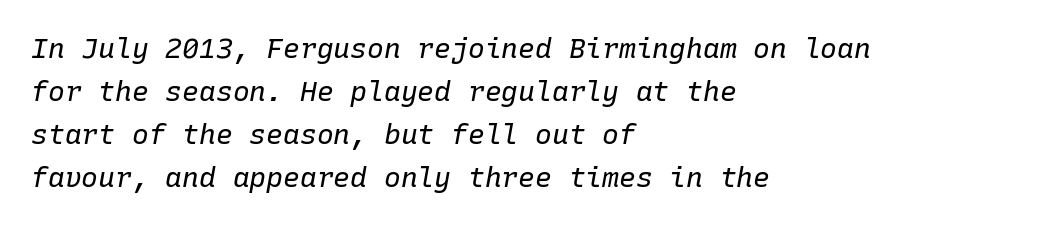
The image shows 28 px regular-weight type, italic (leaning right), monospaced; set left-aligned, normal line spacing (1.54x), normal letter spacing, not underlined; low stroke contrast and a medium x-height.
